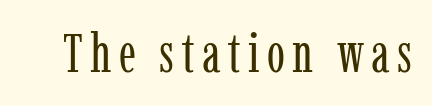
Q: Is the text bold? A: No.
Q: Is the text italic (slanted)? A: No, it is upright.
Q: Is the typeface a serif or a sans-serif typeface? A: Serif.
Q: Is the text underlined? A: No.
Q: Width (condensed, normal, or wide)? A: Condensed.
Q: Stroke contrast? A: Low.
Q: x-height? A: Medium.
Q: Monospaced? A: No.
